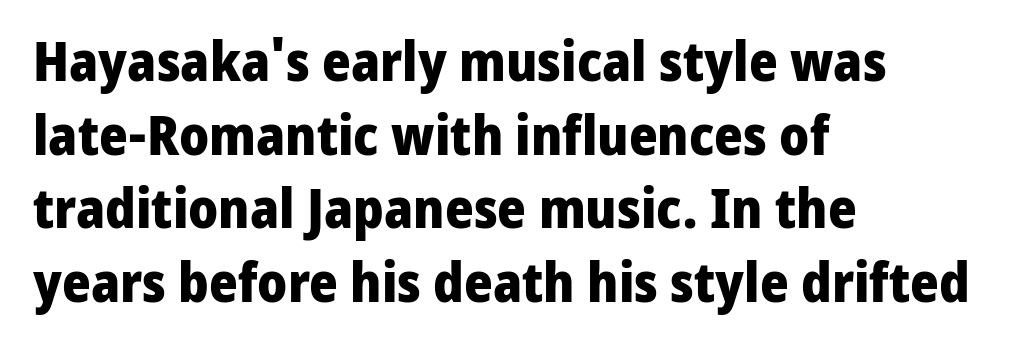
{"serif": "no", "italic": "no", "bold": "yes", "weight": "heavy", "width": "normal", "stroke_contrast": "low", "x_height": "medium", "monospaced": "no", "underline": "no", "align": "left", "line_spacing": "normal", "line_spacing_ratio": 1.34, "letter_spacing": "normal", "letter_spacing_em": 0.0, "glyph_px": 55}
